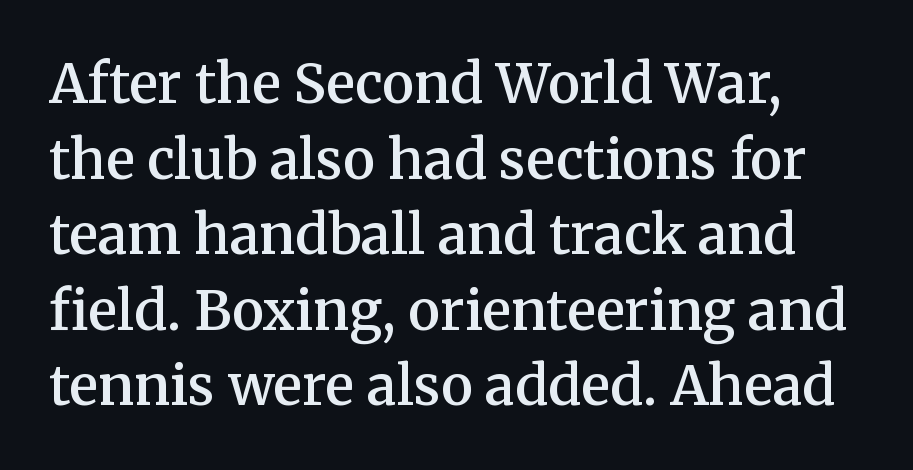
Heft: intermediate — a semibold. The lettering holds an erect, upright posture throughout. Do the characters align in a grid? No, the font is proportional. Underline: absent. There is no visible air inserted between adjacent glyphs. Does the type have serifs? Yes, each stem ends in a small foot.
